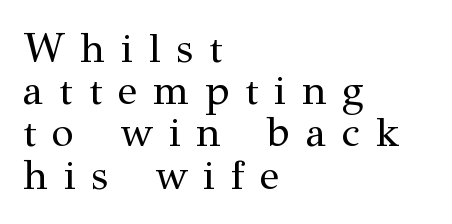
In terms of posture, this sample is upright. Short and long lines alike share a common starting point at left. Unlike a clean sans, this face finishes its strokes with serifs. Is the letter spacing exaggerated? Yes — the characters are pushed far apart. The letters advance in unequal steps, a hallmark of proportional type. The passage shown stacks its lines with hardly any gap.
